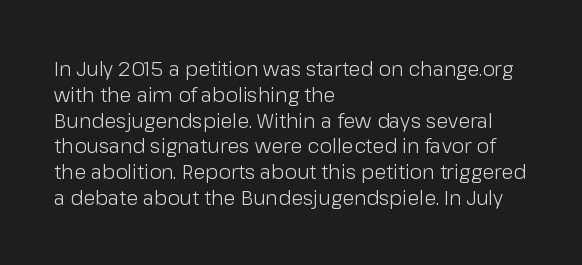
Q: Is the text bold? A: No.
Q: Is the text italic (slanted)? A: No, it is upright.
Q: Is the text underlined? A: No.
Q: How is the paragraph aligned? A: Left-aligned.
Q: Is the spacing between letters normal or unusually wide? A: Normal.
Q: Is the spacing between lines tight, normal or loose? A: Normal.
